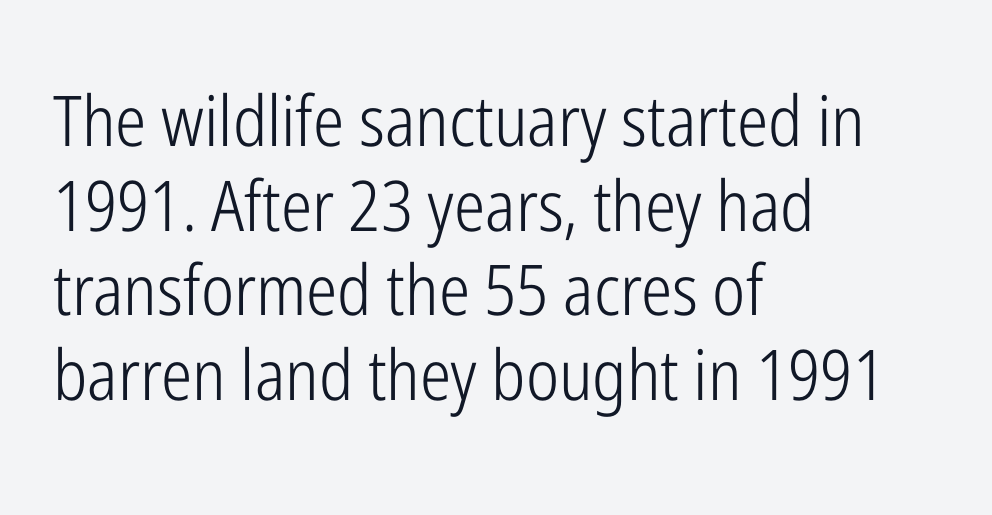
Q: Is the text bold? A: No.
Q: Is the text italic (slanted)? A: No, it is upright.
Q: Is the typeface a serif or a sans-serif typeface? A: Sans-serif.
Q: Is the text underlined? A: No.
Q: How is the paragraph aligned? A: Left-aligned.
Q: Is the spacing between letters normal or unusually wide? A: Normal.
Q: Width (condensed, normal, or wide)? A: Condensed.
Q: Stroke contrast? A: Low.
Q: x-height? A: Medium.
Q: Monospaced? A: No.
